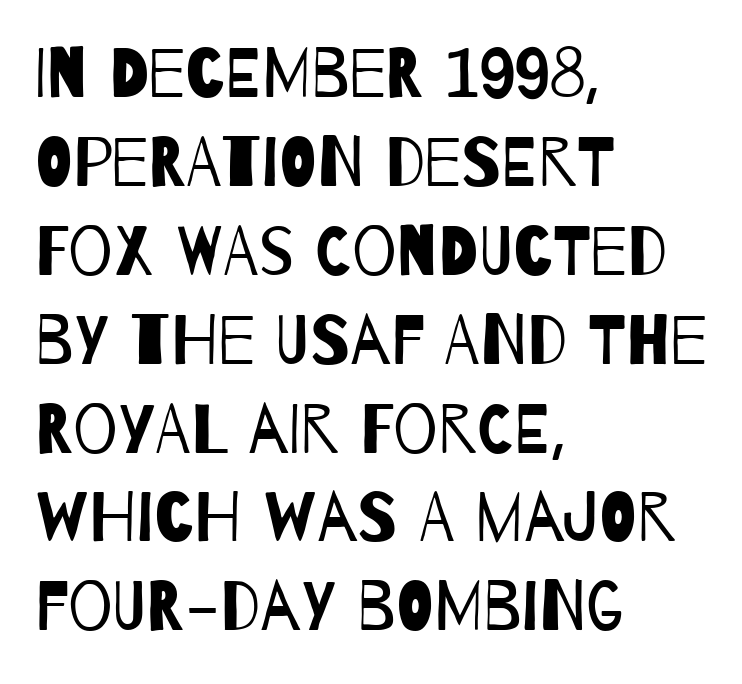
The image shows 70 px regular-weight, condensed sans-serif type; set left-aligned, normal line spacing (1.27x), normal letter spacing, not underlined; low stroke contrast and a large x-height.
